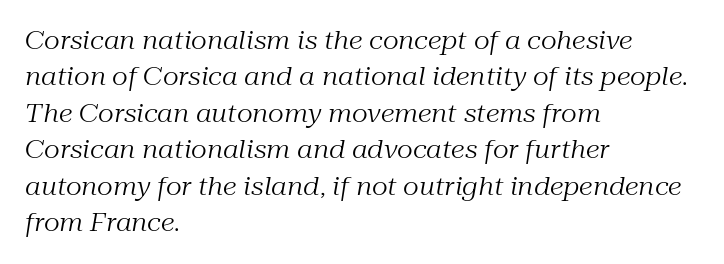
Q: Is the text bold? A: No.
Q: Is the text italic (slanted)? A: Yes, it leans right by about 10 degrees.
Q: Is the text underlined? A: No.
Q: How is the paragraph aligned? A: Left-aligned.
Q: Is the spacing between letters normal or unusually wide? A: Normal.
Q: Is the spacing between lines tight, normal or loose? A: Normal.
